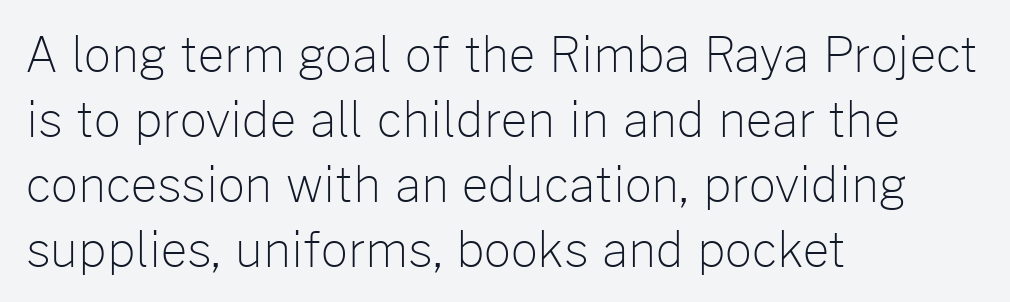
{"serif": "no", "italic": "no", "bold": "no", "weight": "light", "width": "normal", "stroke_contrast": "low", "x_height": "medium", "monospaced": "no", "underline": "no", "align": "left", "line_spacing": "normal", "line_spacing_ratio": 1.38, "letter_spacing": "normal", "letter_spacing_em": 0.0, "glyph_px": 47}
